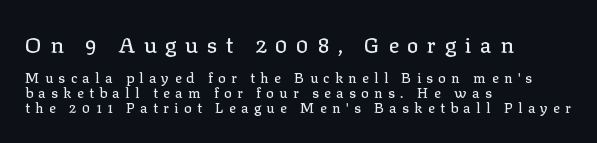
The image shows 22 px text type, upright; set left-aligned, tight line spacing (1.04x), unusually wide letter spacing (+0.38 em), not underlined; the first (top) block is 1.57x larger.
